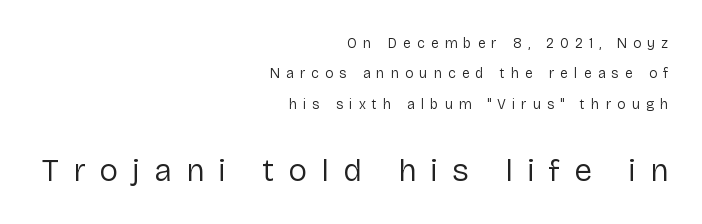
Note the varied advance widths — an 'i' is clearly narrower than an 'm'. If you drew a ruler down the right edge, every line would touch it. This is not heavy type; no bold has been used. No feet cap the strokes, marking this as sans-serif type. Plain, unruled lines of type. Spacing between characters has been opened up far beyond the box default.
